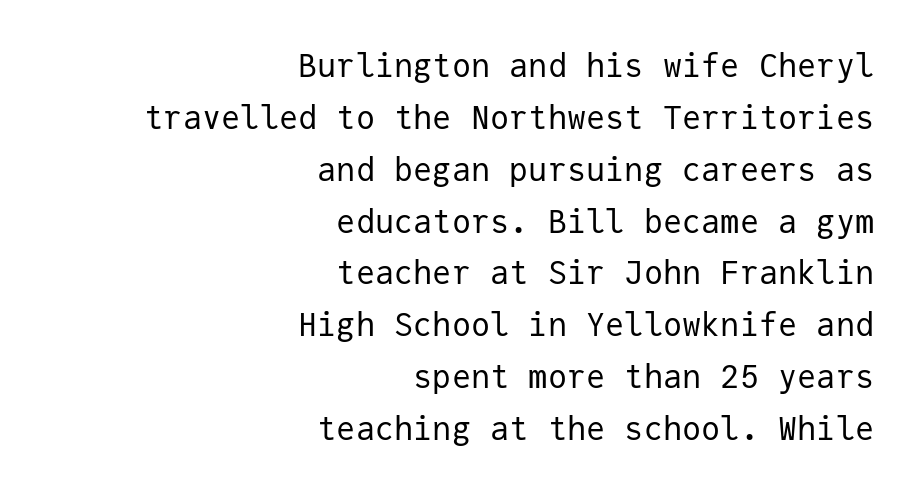
The image shows 32 px regular-weight sans-serif type, upright, monospaced; set right-aligned, normal line spacing (1.62x), normal letter spacing, not underlined; low stroke contrast and a medium x-height.
